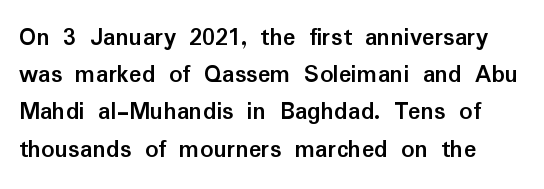
The image shows 26 px bold type, upright; set normal line spacing (1.43x), normal letter spacing, not underlined.
